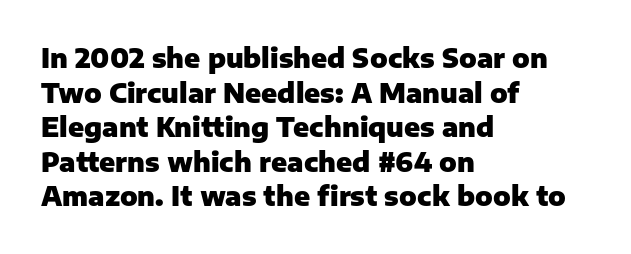
{"italic": "no", "bold": "yes", "underline": "no", "align": "left", "line_spacing": "normal", "line_spacing_ratio": 1.33, "letter_spacing": "normal", "letter_spacing_em": 0.0, "glyph_px": 26}
